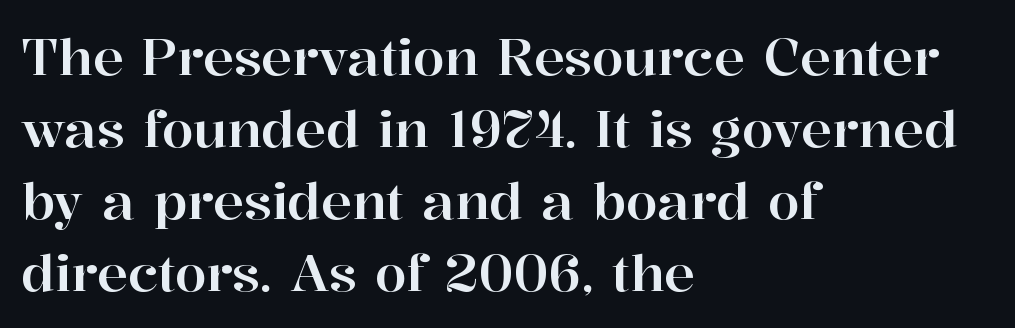
Q: Is the text italic (slanted)? A: No, it is upright.
Q: Is the typeface a serif or a sans-serif typeface? A: Serif.
Q: Is the text underlined? A: No.
Q: How is the paragraph aligned? A: Left-aligned.
Q: Is the spacing between letters normal or unusually wide? A: Normal.
Q: Is the spacing between lines tight, normal or loose? A: Normal.
Q: Width (condensed, normal, or wide)? A: Normal.
Q: Stroke contrast? A: High.
Q: x-height? A: Medium.
Q: Monospaced? A: No.
